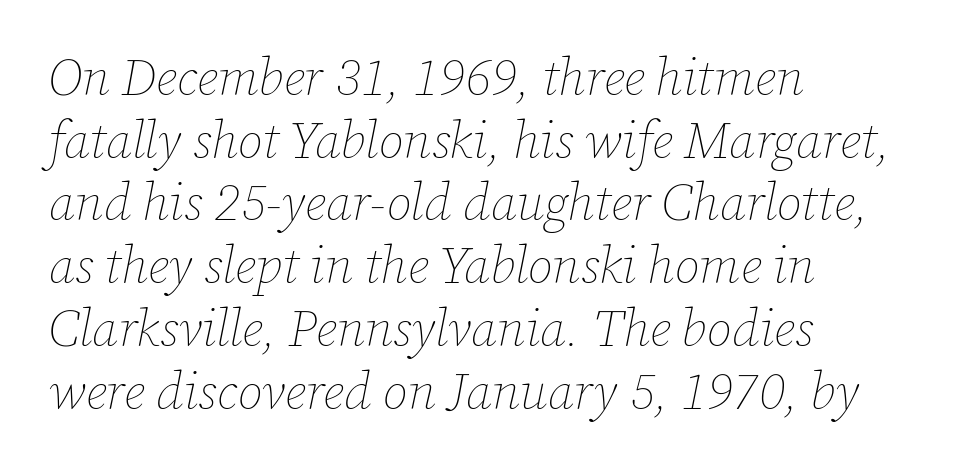
Q: Is the text bold? A: No.
Q: Is the text italic (slanted)? A: Yes, it leans right by about 12 degrees.
Q: Is the text underlined? A: No.
Q: How is the paragraph aligned? A: Left-aligned.
Q: Is the spacing between letters normal or unusually wide? A: Normal.
Q: Width (condensed, normal, or wide)? A: Normal.
Q: Stroke contrast? A: Low.
Q: x-height? A: Medium.
Q: Monospaced? A: No.
